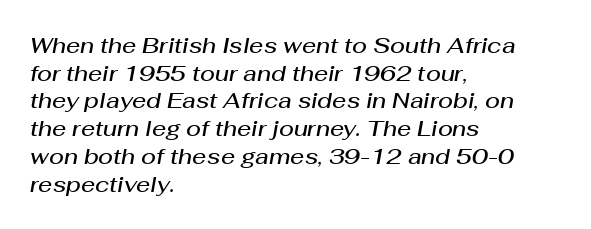
Reading down the column, the eye jumps a familiar distance to each next line. In terms of posture, this sample is oblique. The characters look somewhat weighty, a semibold short of true bold. The typesetter chose a ragged-right arrangement here. Tracking value appears to be zero — textbook default spacing. The passage shown is not underscored anywhere.
